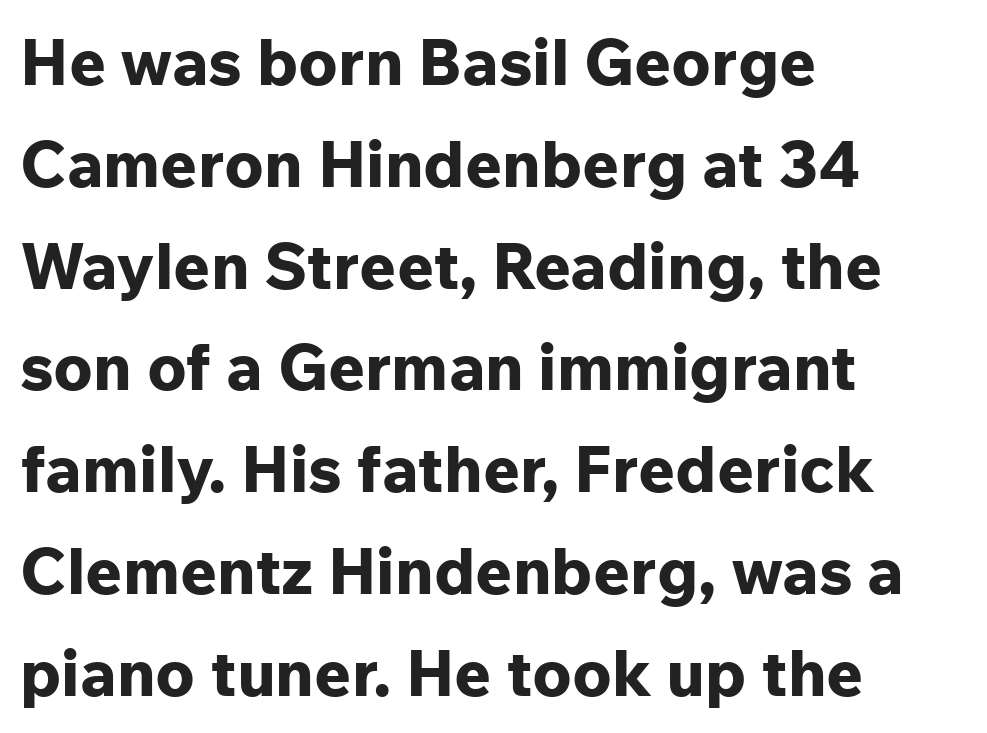
{"serif": "no", "italic": "no", "bold": "yes", "weight": "bold", "width": "normal", "stroke_contrast": "low", "x_height": "medium", "monospaced": "no", "underline": "no", "align": "left", "line_spacing": "normal", "line_spacing_ratio": 1.59, "letter_spacing": "normal", "letter_spacing_em": 0.0, "glyph_px": 64}
